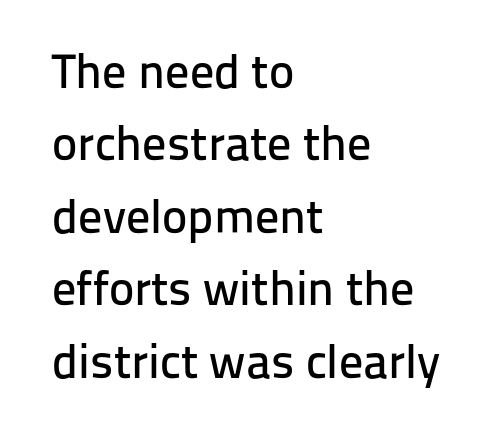
Q: Is the text italic (slanted)? A: No, it is upright.
Q: Is the typeface a serif or a sans-serif typeface? A: Sans-serif.
Q: Is the text underlined? A: No.
Q: How is the paragraph aligned? A: Left-aligned.
Q: Is the spacing between letters normal or unusually wide? A: Normal.
Q: Is the spacing between lines tight, normal or loose? A: Normal.
Q: Width (condensed, normal, or wide)? A: Normal.
Q: Stroke contrast? A: Low.
Q: x-height? A: Medium.
Q: Monospaced? A: No.
